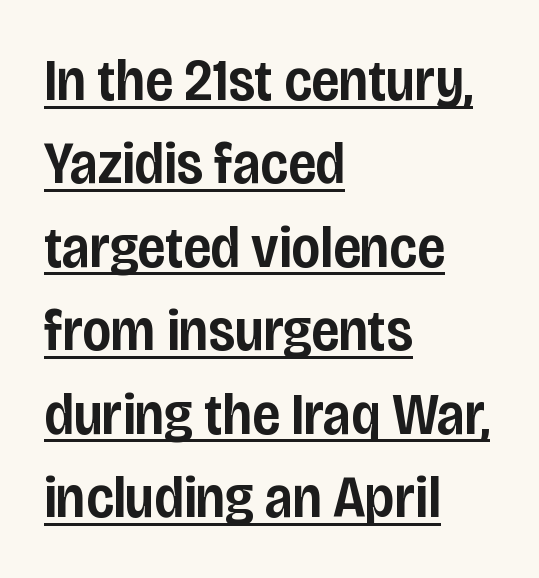
{"serif": "no", "italic": "no", "bold": "semi", "weight": "semibold", "width": "condensed", "stroke_contrast": "low", "x_height": "large", "monospaced": "no", "underline": "yes", "align": "left", "line_spacing": "normal", "line_spacing_ratio": 1.39, "letter_spacing": "normal", "letter_spacing_em": 0.0, "glyph_px": 60}
